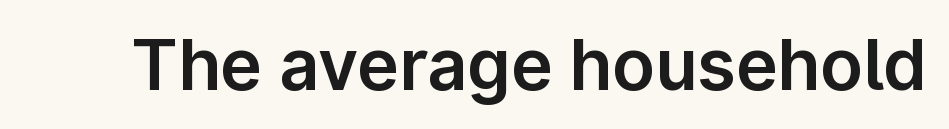
{"serif": "no", "italic": "no", "width": "normal", "stroke_contrast": "low", "x_height": "medium", "monospaced": "no", "underline": "no", "letter_spacing": "normal", "letter_spacing_em": 0.0, "glyph_px": 70}
